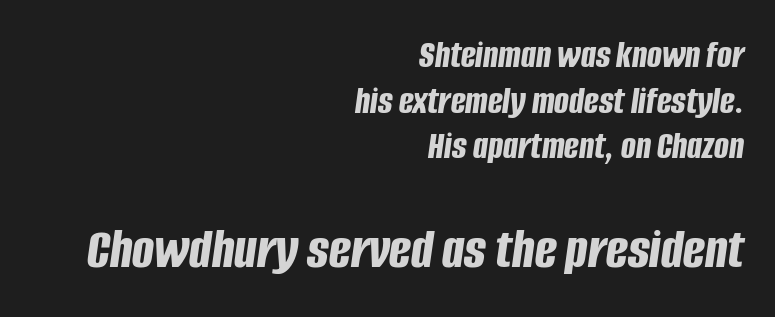
The image shows 58 px bold, condensed type, italic (leaning right); set right-aligned, line spacing 1.17x, normal letter spacing, not underlined; the second (bottom) block is 1.49x larger; low stroke contrast and a large x-height.
